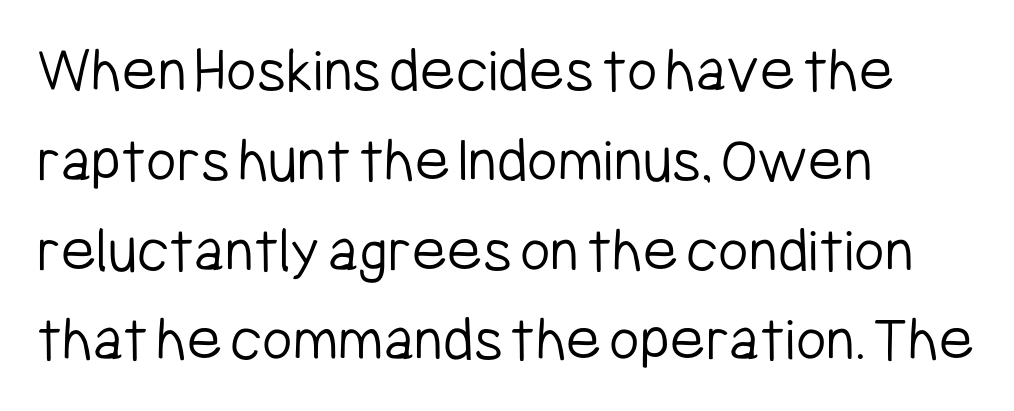
Q: Is the text bold? A: No.
Q: Is the text italic (slanted)? A: No, it is upright.
Q: Is the typeface a serif or a sans-serif typeface? A: Sans-serif.
Q: Is the text underlined? A: No.
Q: How is the paragraph aligned? A: Left-aligned.
Q: Is the spacing between letters normal or unusually wide? A: Normal.
Q: Is the spacing between lines tight, normal or loose? A: Normal.
Q: Width (condensed, normal, or wide)? A: Condensed.
Q: Stroke contrast? A: Low.
Q: x-height? A: Medium.
Q: Monospaced? A: No.
